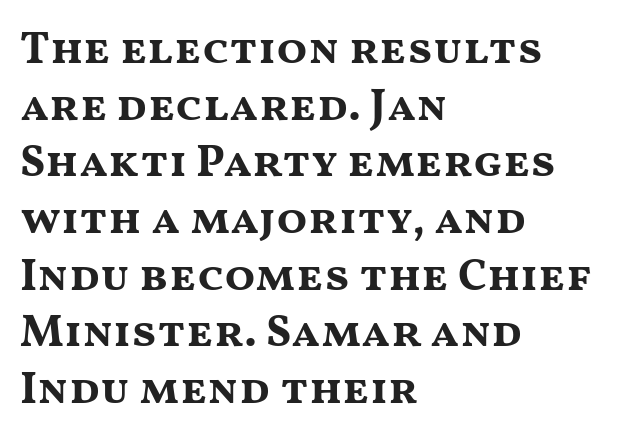
The image shows 45 px bold, wide sans-serif type, upright; set left-aligned, normal line spacing (1.26x), normal letter spacing, not underlined; medium stroke contrast and a medium x-height.
